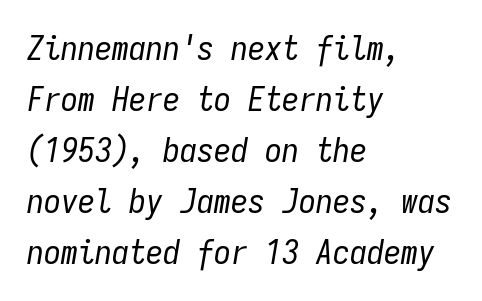
{"italic": "yes", "lean": "right", "slant_degrees": 9, "bold": "no", "weight": "regular", "width": "condensed", "stroke_contrast": "low", "x_height": "medium", "monospaced": "yes", "underline": "no", "align": "left", "line_spacing": "normal", "line_spacing_ratio": 1.5, "letter_spacing": "normal", "letter_spacing_em": 0.0, "glyph_px": 34}
